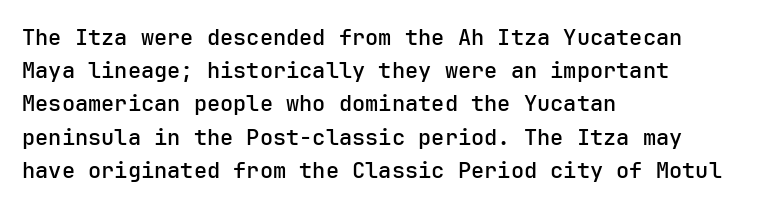
These lines keep a tight, regular rhythm from letter to letter. Vertical spacing — default. No word sits above an underline. The setting favours the left margin, as ordinary paragraphs usually do. The font's upright variant was chosen for this text.
